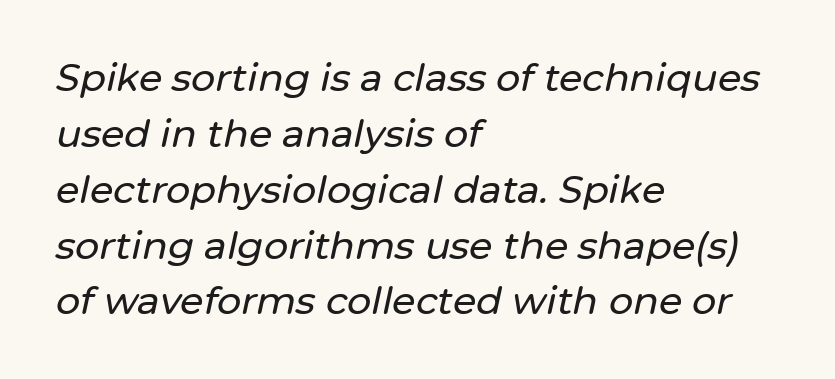
The image shows 38 px text type, italic (leaning right); set left-aligned, normal line spacing (1.47x), normal letter spacing, not underlined; low stroke contrast and a medium x-height.
